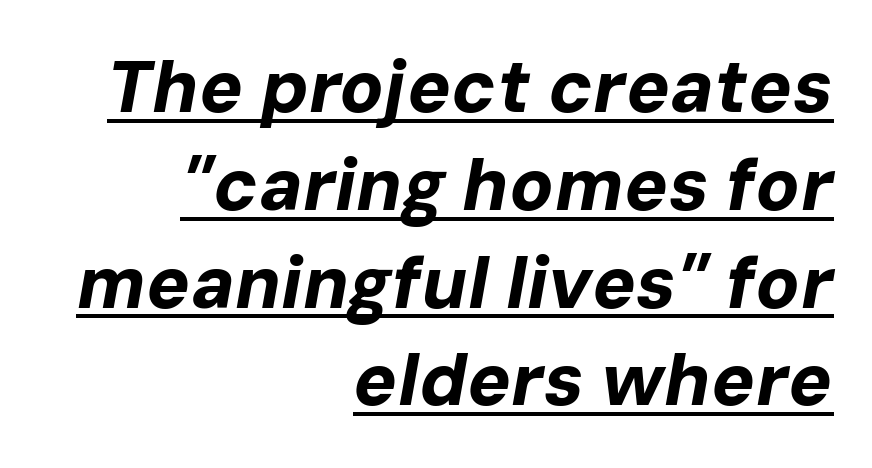
Q: Is the text bold? A: Yes.
Q: Is the text italic (slanted)? A: Yes, it leans right by about 10 degrees.
Q: Is the text underlined? A: Yes.
Q: How is the paragraph aligned? A: Right-aligned.
Q: Is the spacing between letters normal or unusually wide? A: Normal.
Q: Is the spacing between lines tight, normal or loose? A: Normal.
Q: Width (condensed, normal, or wide)? A: Normal.
Q: Stroke contrast? A: Low.
Q: x-height? A: Medium.
Q: Monospaced? A: No.
